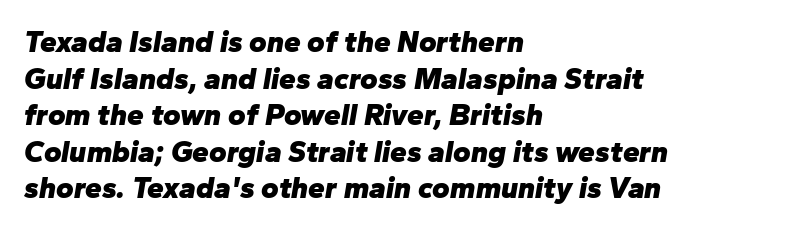
The rendering anchors every line to the left-hand side. The font's italic variant was chosen for this text. Decoration check: the copy has no underline. No extra tracking has been applied to these lines. Do the characters align in a grid? No, the font is proportional.
